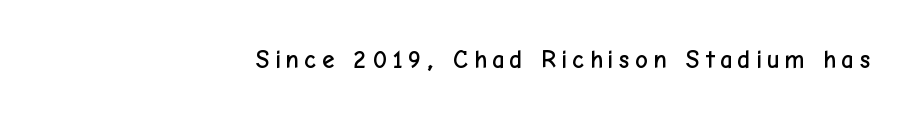
The image shows 25 px text type, upright; set right-aligned, not underlined.
